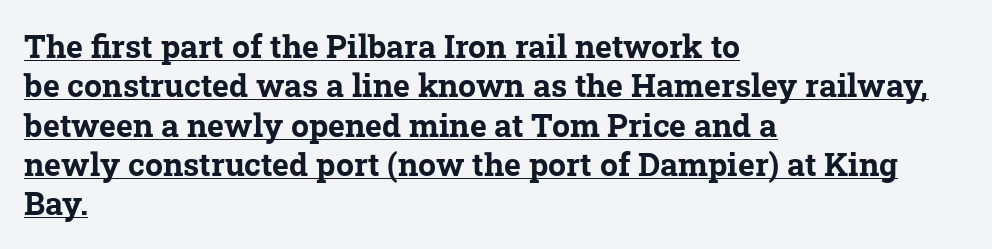
{"serif": "yes", "bold": "yes", "weight": "bold", "width": "normal", "stroke_contrast": "low", "x_height": "medium", "monospaced": "no", "underline": "yes", "align": "left", "line_spacing_ratio": 1.23, "letter_spacing": "normal", "letter_spacing_em": 0.0, "glyph_px": 32}
